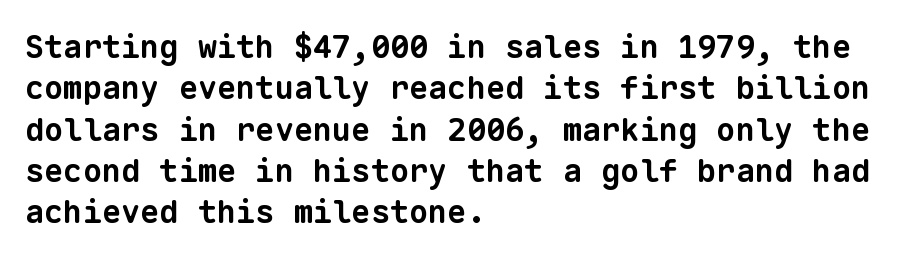
Q: Is the text bold? A: Yes.
Q: Is the typeface a serif or a sans-serif typeface? A: Sans-serif.
Q: Is the text underlined? A: No.
Q: How is the paragraph aligned? A: Left-aligned.
Q: Is the spacing between letters normal or unusually wide? A: Normal.
Q: Is the spacing between lines tight, normal or loose? A: Normal.
Q: Width (condensed, normal, or wide)? A: Normal.
Q: Stroke contrast? A: Low.
Q: x-height? A: Medium.
Q: Monospaced? A: Yes.
